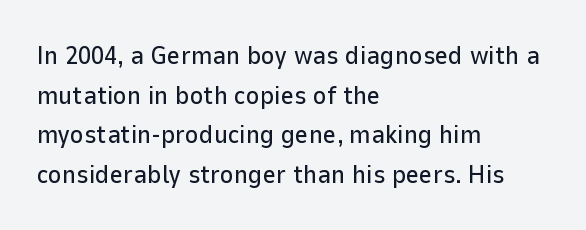
Q: Is the text italic (slanted)? A: No, it is upright.
Q: Is the text underlined? A: No.
Q: How is the paragraph aligned? A: Left-aligned.
Q: Is the spacing between letters normal or unusually wide? A: Normal.
Q: Is the spacing between lines tight, normal or loose? A: Normal.
